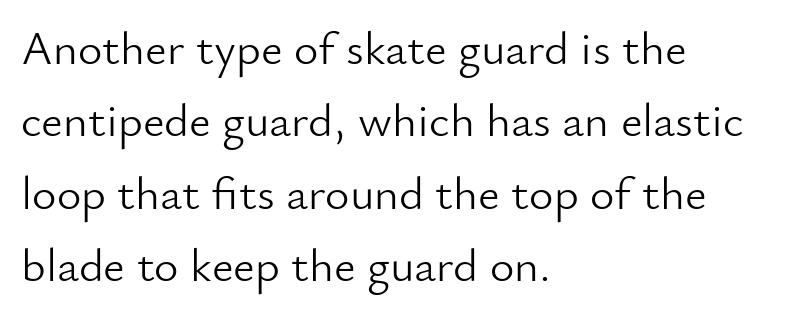
Q: Is the text bold? A: No.
Q: Is the text italic (slanted)? A: No, it is upright.
Q: Is the typeface a serif or a sans-serif typeface? A: Sans-serif.
Q: Is the text underlined? A: No.
Q: How is the paragraph aligned? A: Left-aligned.
Q: Is the spacing between letters normal or unusually wide? A: Normal.
Q: Is the spacing between lines tight, normal or loose? A: Normal.
Q: Width (condensed, normal, or wide)? A: Normal.
Q: Stroke contrast? A: Low.
Q: x-height? A: Small.
Q: Monospaced? A: No.
